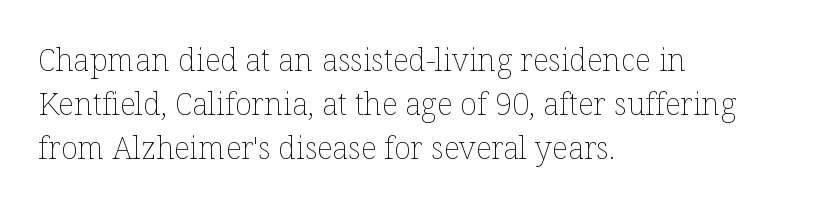
Anything drawn beneath the words? Only blank space. These lines stack with their left ends in a neat column. Character widths vary here, with narrow letters taking less room than wide ones. Weight: in the light-to-regular range. Nope, not italic — everything's standing straight.
